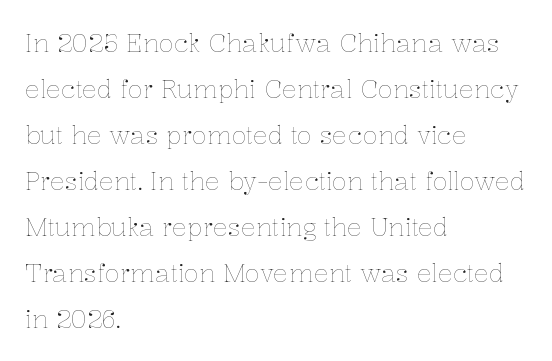
Q: Is the text bold? A: No.
Q: Is the text italic (slanted)? A: No, it is upright.
Q: Is the text underlined? A: No.
Q: How is the paragraph aligned? A: Left-aligned.
Q: Is the spacing between letters normal or unusually wide? A: Normal.
